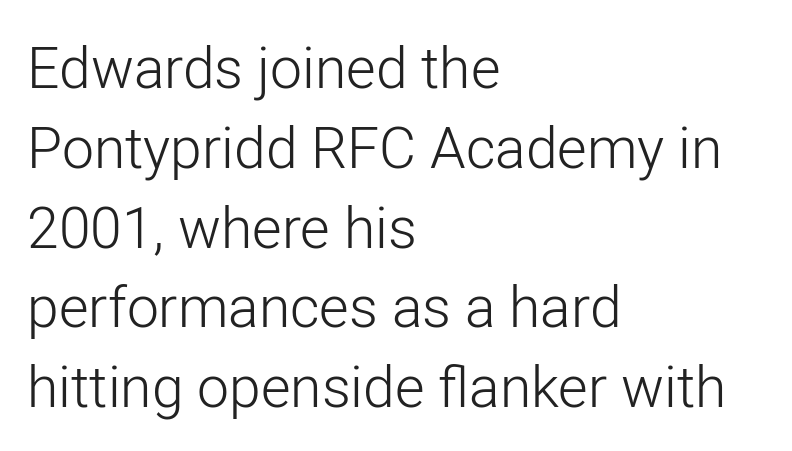
{"serif": "no", "italic": "no", "bold": "no", "weight": "light", "width": "normal", "stroke_contrast": "low", "x_height": "medium", "monospaced": "no", "underline": "no", "align": "left", "line_spacing": "normal", "line_spacing_ratio": 1.4, "letter_spacing": "normal", "letter_spacing_em": 0.0, "glyph_px": 57}
